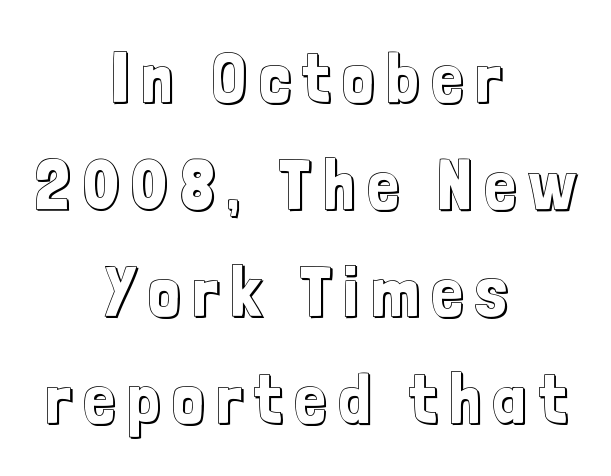
Q: Is the text italic (slanted)? A: No, it is upright.
Q: Is the text underlined? A: No.
Q: How is the paragraph aligned? A: Centered.
Q: Is the spacing between lines tight, normal or loose? A: Normal.
Q: Width (condensed, normal, or wide)? A: Condensed.
Q: x-height? A: Medium.
Q: Monospaced? A: No.
